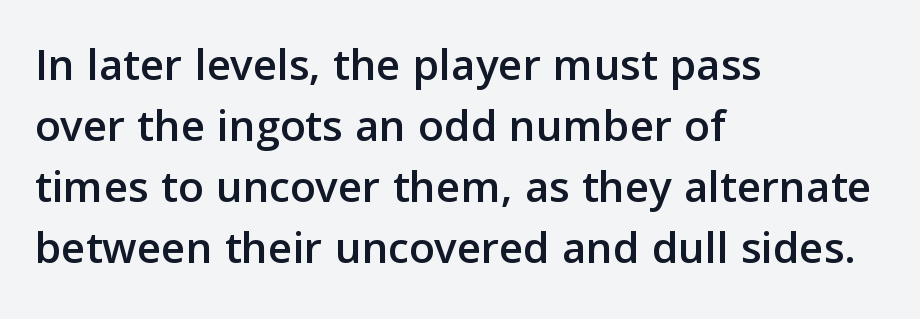
Anything drawn beneath the words? Only blank space. Successive baselines arrive at the customary interval. Alignment: flush left. Vertical strokes here are truly vertical. You could not count columns in this text — the font is proportionally spaced. This is sans-serif lettering, the kind often seen on screens and signage.
